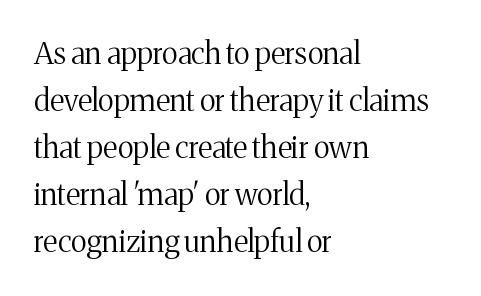
The image shows 30 px regular-weight serif type, upright; set left-aligned, normal line spacing (1.57x), normal letter spacing, not underlined; medium stroke contrast and a medium x-height.
